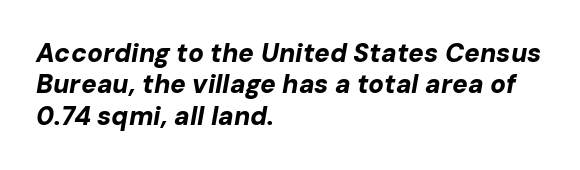
The image shows 26 px bold type, italic (leaning right); set left-aligned, line spacing 1.21x, normal letter spacing, not underlined.
